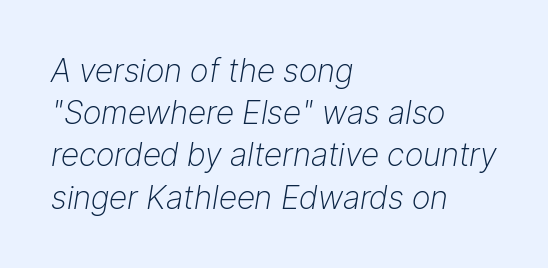
Caption: multi-line text, flush left, ragged right. Stems and bowls with no extra thickness — not bold. Varying glyph widths throughout — classic text-font behaviour. These lines were composed using italics. The rendering uses a moderate line-height, typical for paragraphs. What stands out about the letter spacing? Nothing — it is the standard amount.
